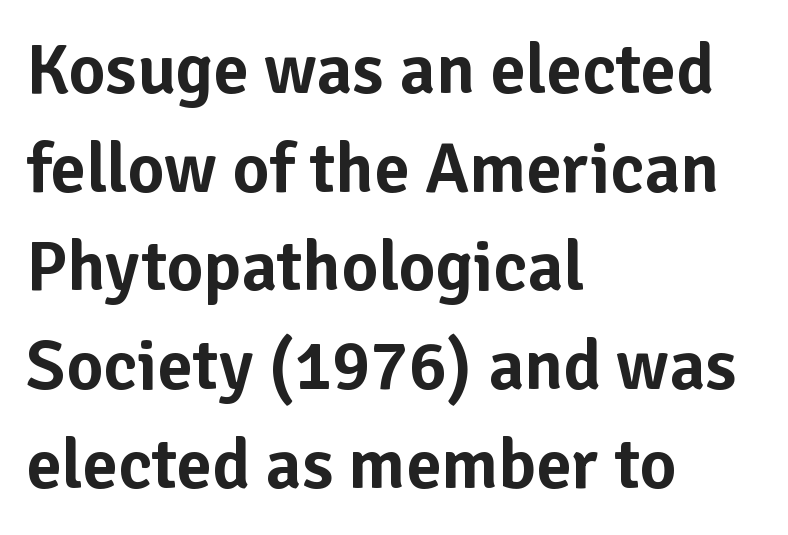
The image shows 71 px sans-serif type, upright; set left-aligned, normal line spacing (1.39x), normal letter spacing, not underlined; low stroke contrast and a medium x-height.
